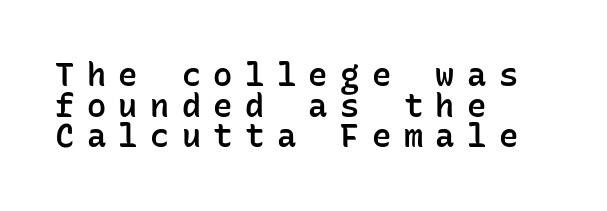
Q: Is the text bold? A: Semi-bold.
Q: Is the text italic (slanted)? A: No, it is upright.
Q: Is the typeface a serif or a sans-serif typeface? A: Sans-serif.
Q: Is the text underlined? A: No.
Q: How is the paragraph aligned? A: Left-aligned.
Q: Is the spacing between letters normal or unusually wide? A: Unusually wide.
Q: Is the spacing between lines tight, normal or loose? A: Tight.
Q: Width (condensed, normal, or wide)? A: Normal.
Q: Stroke contrast? A: Low.
Q: x-height? A: Medium.
Q: Monospaced? A: Yes.
